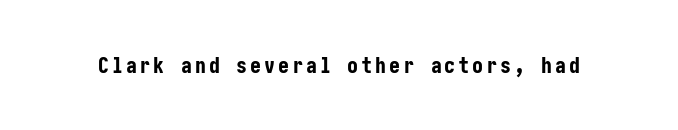
{"italic": "no", "bold": "yes", "underline": "no", "glyph_px": 22}
